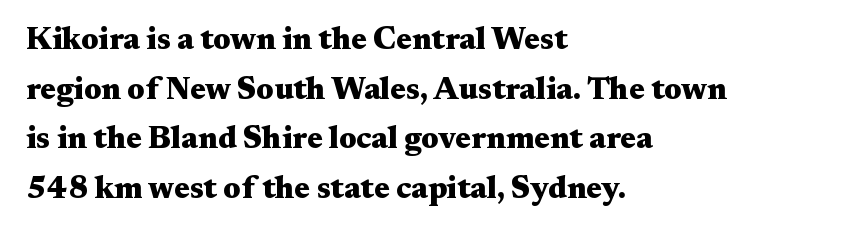
{"serif": "yes", "italic": "no", "bold": "yes", "weight": "heavy", "width": "wide", "stroke_contrast": "medium", "x_height": "medium", "monospaced": "no", "underline": "no", "align": "left", "line_spacing": "normal", "line_spacing_ratio": 1.6, "letter_spacing": "normal", "letter_spacing_em": 0.0, "glyph_px": 31}
